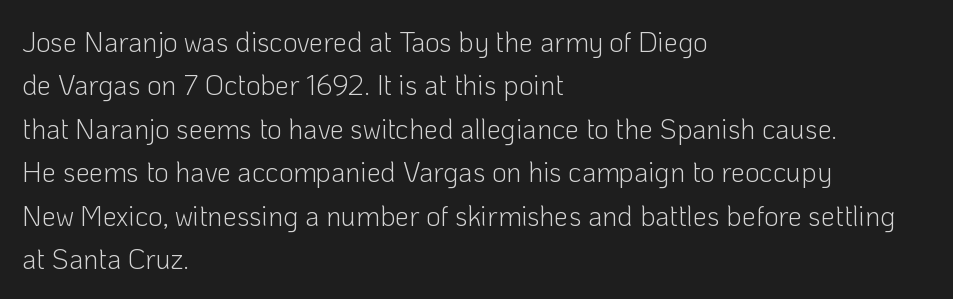
Students, observe: this is what conventionally led text looks like. These lines keep a tight, regular rhythm from letter to letter. The passage shown is typed in a proportional face where columns would drift. A clean baseline with only descenders dipping below it.
